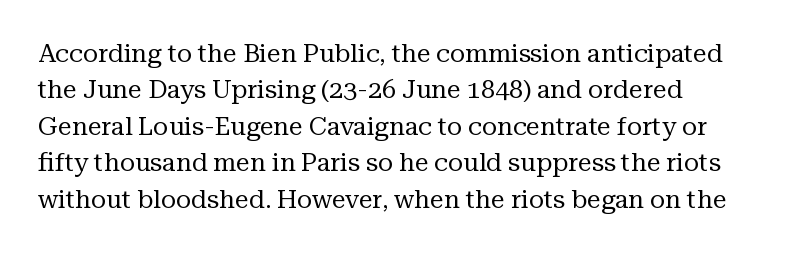
Bold? No — there's no thickening of the strokes. Unmarked baselines from the first word to the last. This sample uses plain, unmodified letter spacing. One glance says typical: line gaps are just what's usual. Is there any slant? The stems are plumb.
